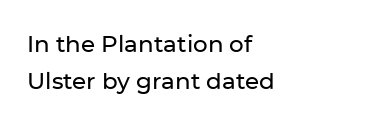
The image shows 23 px text type, upright; set left-aligned, normal line spacing (1.61x), normal letter spacing, not underlined.
